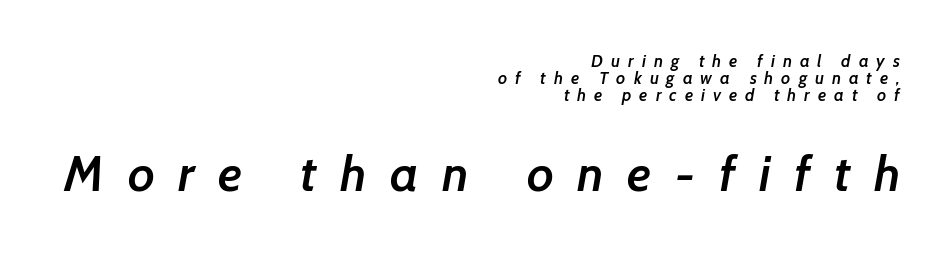
In terms of weight, the rendering is demibold, just under bold. The lines are packed closely together with very little leading. A typesetter would call this proportional, since set widths differ per character. Line ends are locked; line starts wander.
